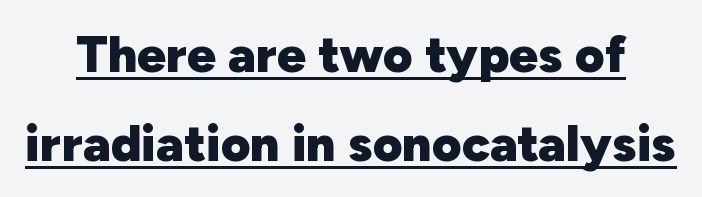
Q: Is the text bold? A: Yes.
Q: Is the text italic (slanted)? A: No, it is upright.
Q: Is the typeface a serif or a sans-serif typeface? A: Sans-serif.
Q: Is the text underlined? A: Yes.
Q: Is the spacing between letters normal or unusually wide? A: Normal.
Q: Width (condensed, normal, or wide)? A: Normal.
Q: Stroke contrast? A: Low.
Q: x-height? A: Medium.
Q: Monospaced? A: No.
